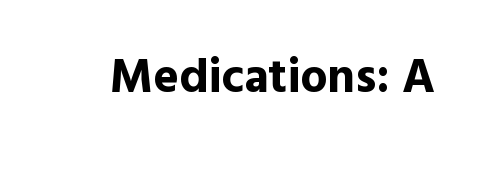
{"serif": "no", "italic": "no", "bold": "yes", "weight": "bold", "width": "normal", "x_height": "medium", "monospaced": "no", "underline": "no", "letter_spacing": "normal", "letter_spacing_em": 0.0, "glyph_px": 48}
